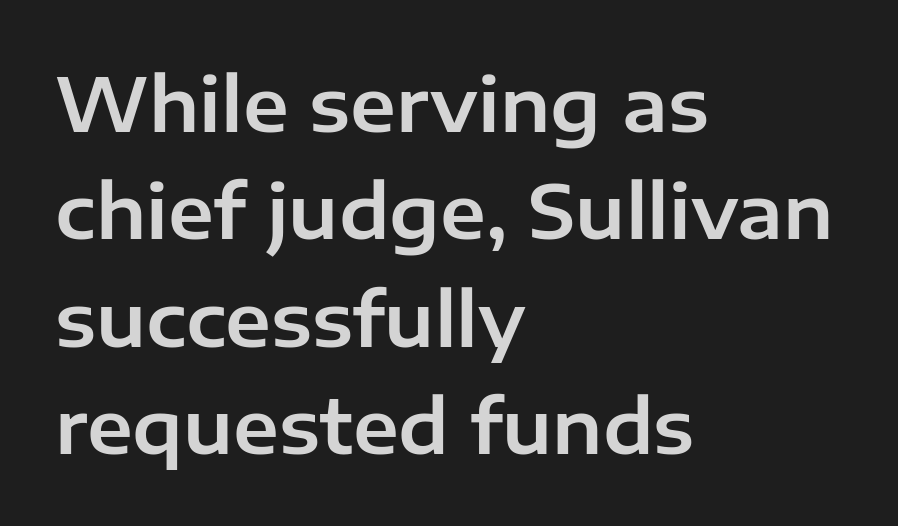
The image shows 74 px sans-serif type, upright; set left-aligned, normal line spacing (1.45x), normal letter spacing, not underlined; low stroke contrast and a medium x-height.
